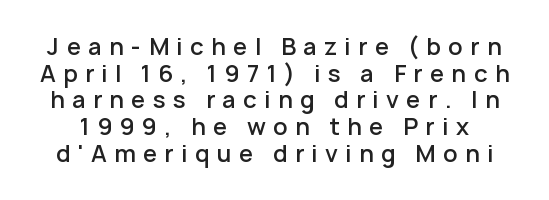
{"italic": "no", "bold": "semi", "underline": "no", "line_spacing_ratio": 1.16, "letter_spacing": "wide", "letter_spacing_em": 0.32, "glyph_px": 23}
